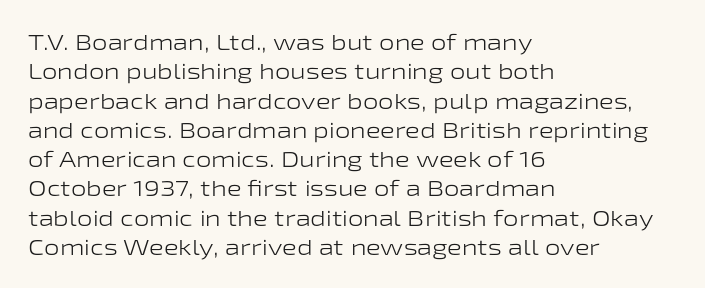
{"italic": "no", "bold": "no", "underline": "no", "align": "left", "line_spacing": "normal", "line_spacing_ratio": 1.33, "letter_spacing": "normal", "letter_spacing_em": 0.0, "glyph_px": 22}
